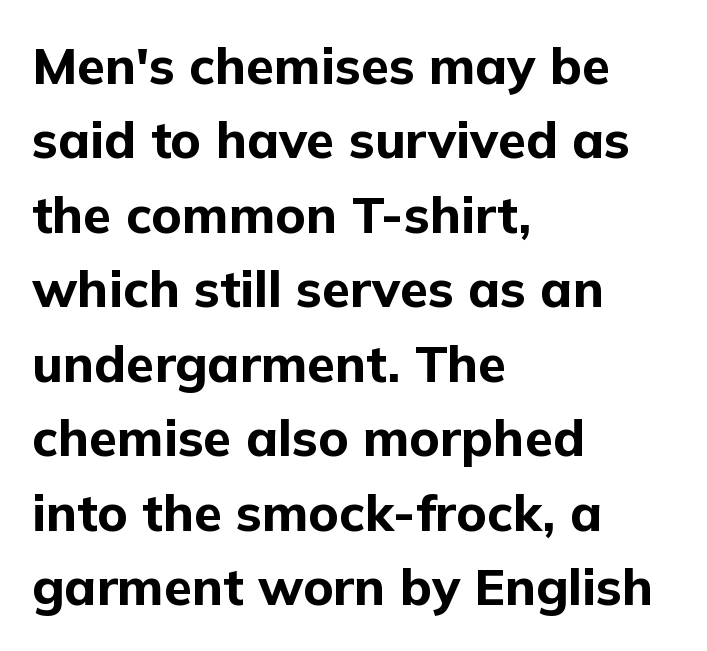
The image shows 51 px bold sans-serif type, upright; set left-aligned, normal line spacing (1.46x), normal letter spacing, not underlined; low stroke contrast and a medium x-height.
